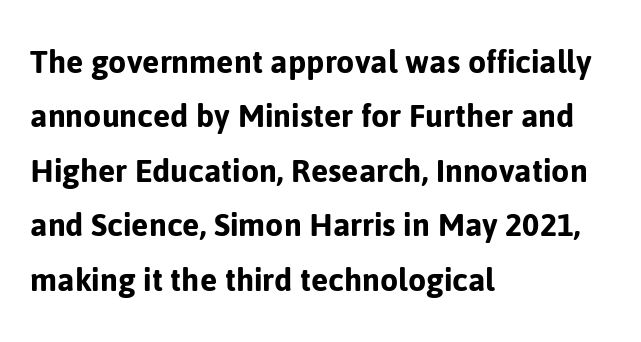
{"serif": "no", "italic": "no", "width": "normal", "stroke_contrast": "low", "x_height": "medium", "monospaced": "no", "underline": "no", "align": "left", "line_spacing": "normal", "line_spacing_ratio": 1.47, "letter_spacing": "normal", "letter_spacing_em": 0.0, "glyph_px": 37}
